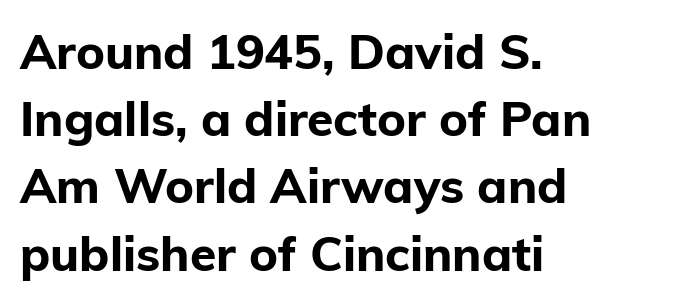
{"serif": "no", "italic": "no", "bold": "yes", "weight": "bold", "width": "normal", "stroke_contrast": "low", "x_height": "medium", "monospaced": "no", "underline": "no", "align": "left", "line_spacing": "normal", "line_spacing_ratio": 1.4, "letter_spacing": "normal", "letter_spacing_em": 0.0, "glyph_px": 48}
